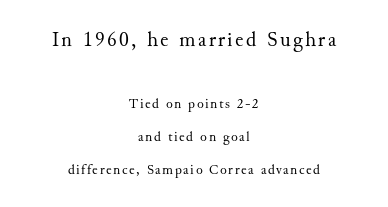
The image shows 21 px text type, upright; set centered, loose line spacing (2.38x), not underlined; the first (top) block is 1.5x larger.
